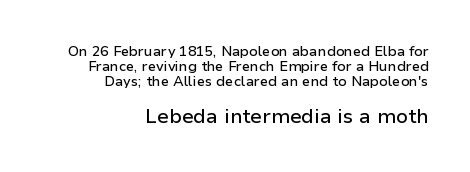
{"italic": "no", "underline": "no", "align": "right", "line_spacing": "tight", "line_spacing_ratio": 1.07, "letter_spacing": "normal", "letter_spacing_em": 0.0, "larger_block": "second", "size_ratio": 1.43, "glyph_px": 20}
